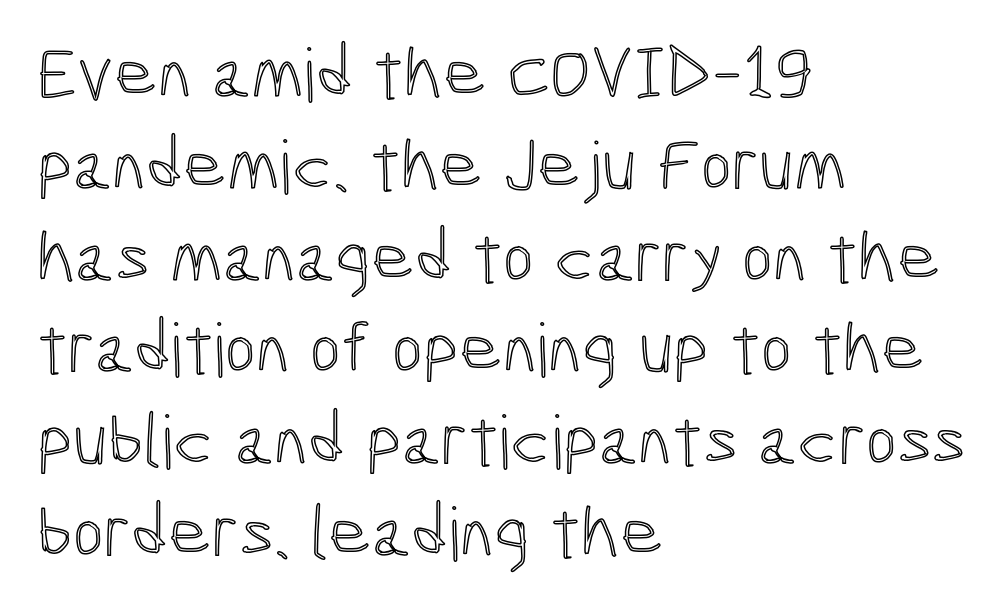
Default kerning and tracking; the words read as compact shapes. Descenders are the only things crossing below the line. Is this a fixed-width face? No — the glyphs have proportional, varying widths. Leftover space on each line is placed entirely after the last word.
